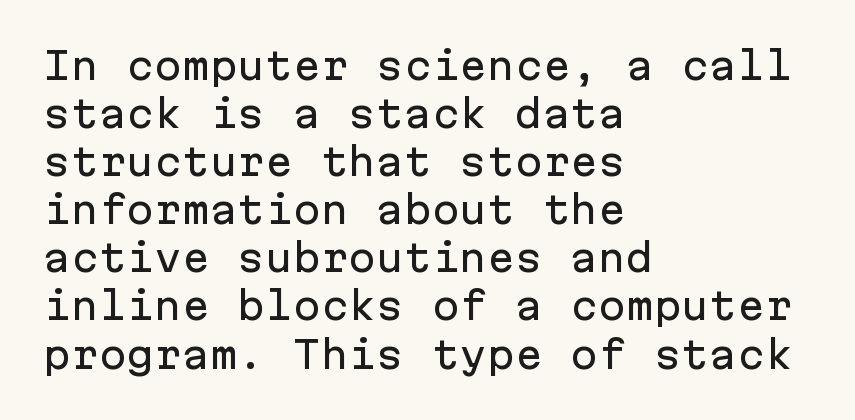
The image shows 37 px sans-serif type, upright, monospaced; set left-aligned, normal line spacing (1.3x), normal letter spacing, not underlined; low stroke contrast and a medium x-height.
